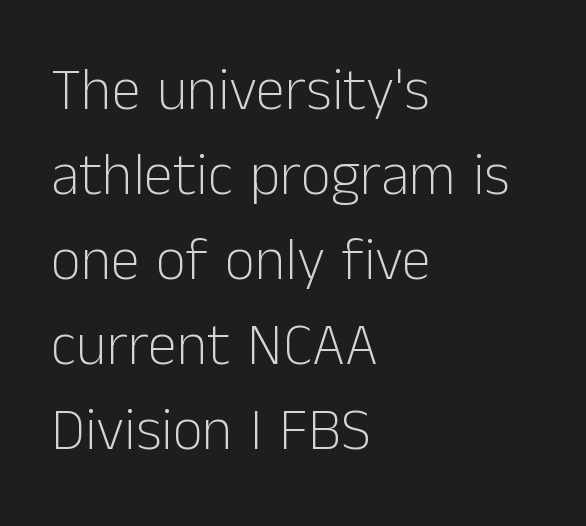
{"serif": "no", "italic": "no", "bold": "no", "weight": "light", "width": "normal", "stroke_contrast": "low", "x_height": "medium", "monospaced": "no", "underline": "no", "align": "left", "line_spacing": "normal", "line_spacing_ratio": 1.44, "letter_spacing": "normal", "letter_spacing_em": 0.0, "glyph_px": 59}
